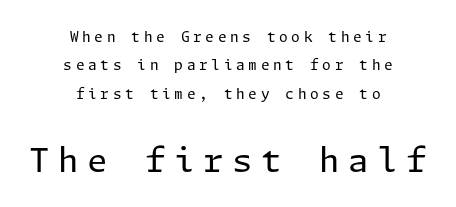
Anything drawn beneath the words? Only blank space. Summary of vertical rhythm: relaxed, with wide interline spacing. These two chunks differ in scale, with the bottom chunk taking the larger measure. Quick note: not italic, upright.
